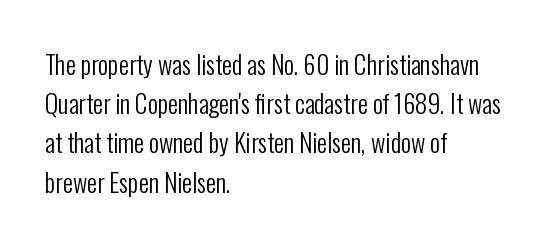
Q: Is the text bold? A: No.
Q: Is the text italic (slanted)? A: No, it is upright.
Q: Is the text underlined? A: No.
Q: How is the paragraph aligned? A: Left-aligned.
Q: Is the spacing between letters normal or unusually wide? A: Normal.
Q: Is the spacing between lines tight, normal or loose? A: Normal.
